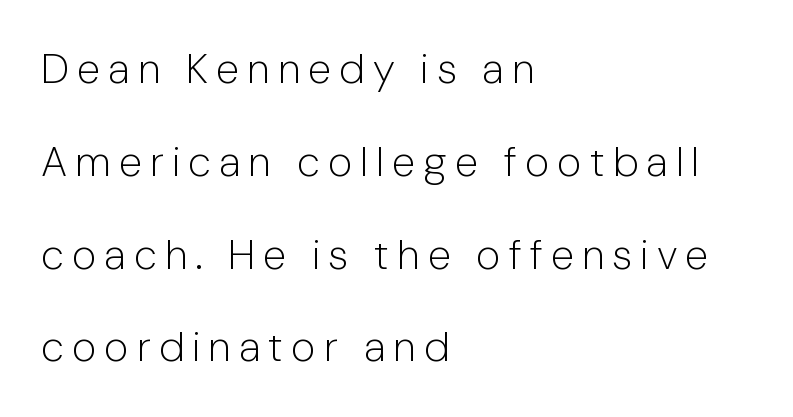
{"serif": "no", "italic": "no", "bold": "no", "weight": "light", "width": "normal", "stroke_contrast": "low", "x_height": "medium", "monospaced": "no", "underline": "no", "align": "left", "line_spacing": "loose", "line_spacing_ratio": 2.21, "glyph_px": 42}
